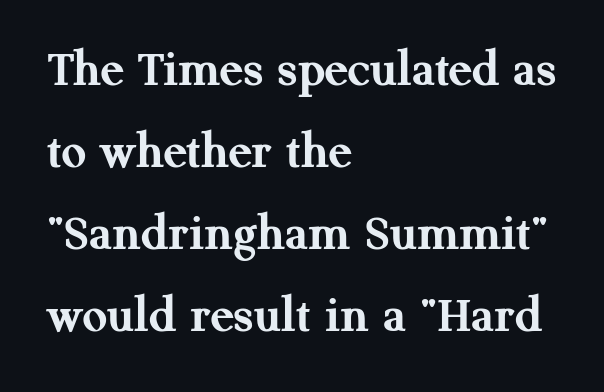
Q: Is the text bold? A: Yes.
Q: Is the text italic (slanted)? A: No, it is upright.
Q: Is the typeface a serif or a sans-serif typeface? A: Serif.
Q: Is the text underlined? A: No.
Q: How is the paragraph aligned? A: Left-aligned.
Q: Is the spacing between letters normal or unusually wide? A: Normal.
Q: Is the spacing between lines tight, normal or loose? A: Normal.
Q: Width (condensed, normal, or wide)? A: Normal.
Q: Stroke contrast? A: Medium.
Q: x-height? A: Medium.
Q: Monospaced? A: No.
